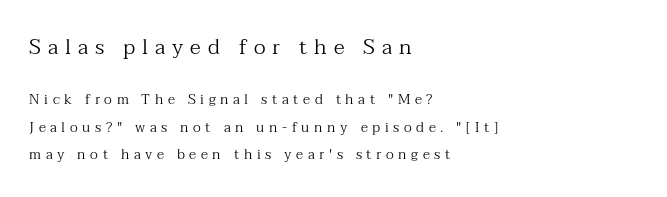
The image shows 21 px text type, upright; set left-aligned, loose line spacing (1.97x), unusually wide letter spacing (+0.33 em), not underlined; the first (top) block is 1.5x larger.
